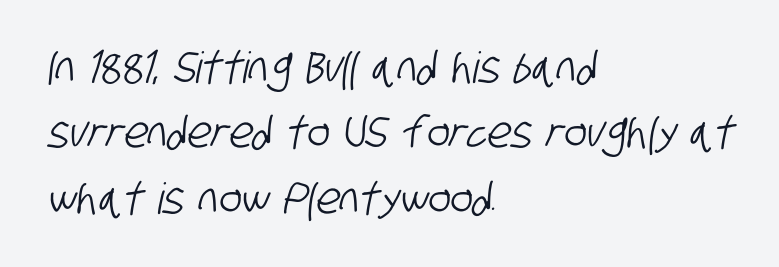
This rendering features lettering with no underline. The type is set solid horizontally, with unmodified tracking. Caption: multi-line text, flush left, ragged right. Notice how descenders clear the ascenders below comfortably — that's standard leading. Font category for this specimen: sans-serif.
